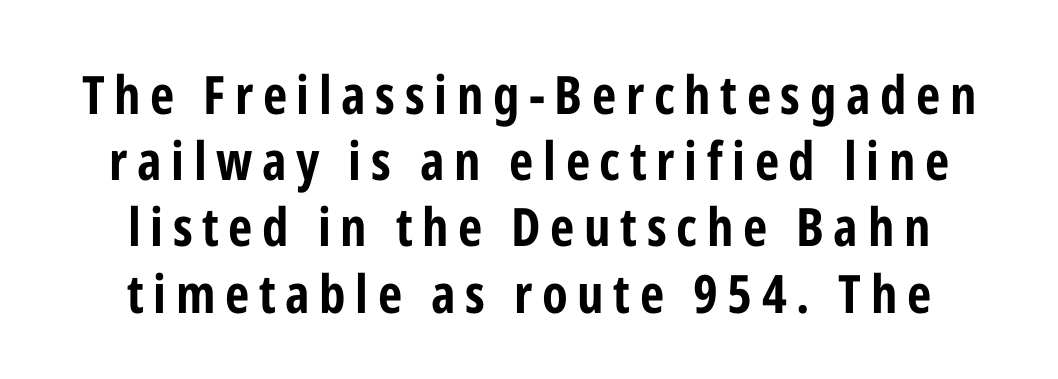
{"serif": "no", "italic": "no", "bold": "yes", "weight": "bold", "width": "condensed", "stroke_contrast": "low", "x_height": "medium", "monospaced": "no", "underline": "no", "align": "center", "line_spacing": "normal", "line_spacing_ratio": 1.25, "glyph_px": 53}
